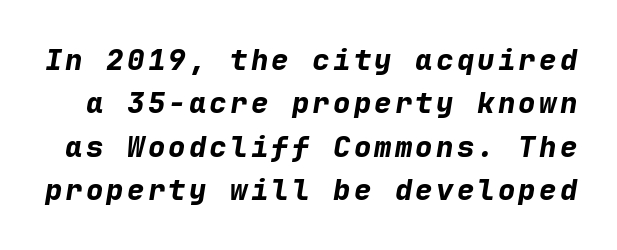
The typesetting leans heavy: a genuine bold. The passage shown is not underscored anywhere. Style check: oblique. The passage shown is typed in a monospace face where columns stay perfectly aligned. Reading down the column, the eye jumps a familiar distance to each next line.
